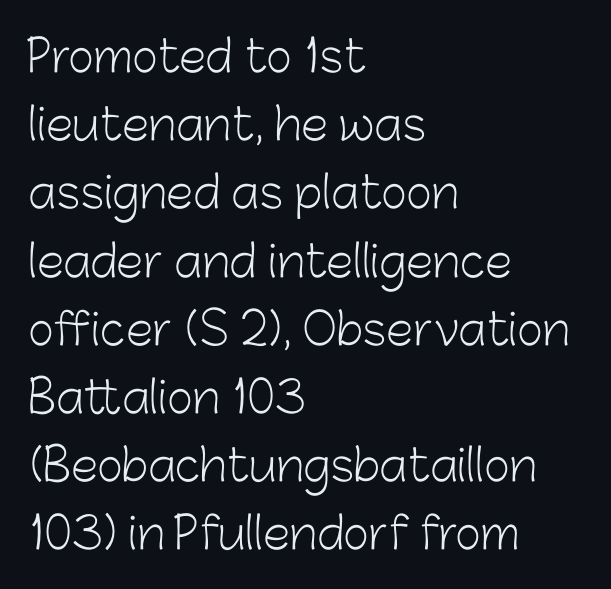
This reads as an unemphasized weight, regular at the heaviest. Posture: straight, roman, zero tilt. The face used here is proportionally spaced, like ordinary book or web type. Just letters on the line, the space beneath them empty.
